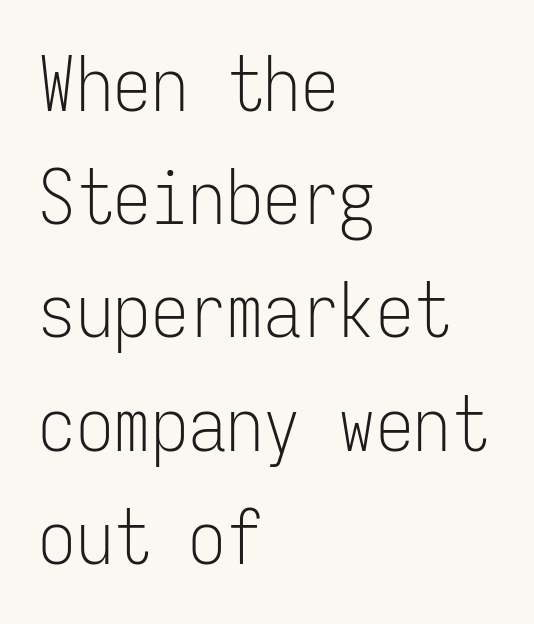
A typesetter would call this zero additional tracking. Notice how the stems are strictly vertical — no italics here. Any mark beneath the type? The region is blank. Note the uniform advance width — an 'i' takes as much space as an 'm'. Successive baselines arrive at the customary interval. No extra ink here — the face is not bold.
